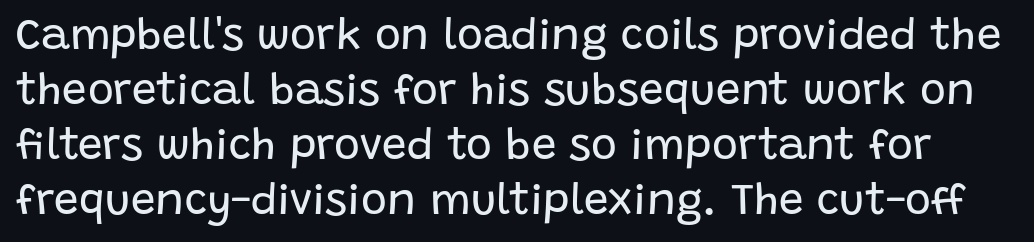
The image shows 44 px regular-weight sans-serif type, upright; set normal line spacing (1.25x), normal letter spacing, not underlined; low stroke contrast and a large x-height.
